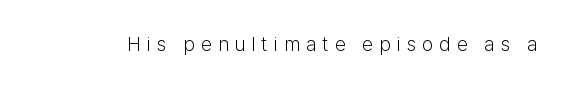
Style check: upright. Has an underline been added? It has not. The cut favours lightness, reaching ordinary text weight at its darkest. The type is letterspaced generously, with wide tracking.
